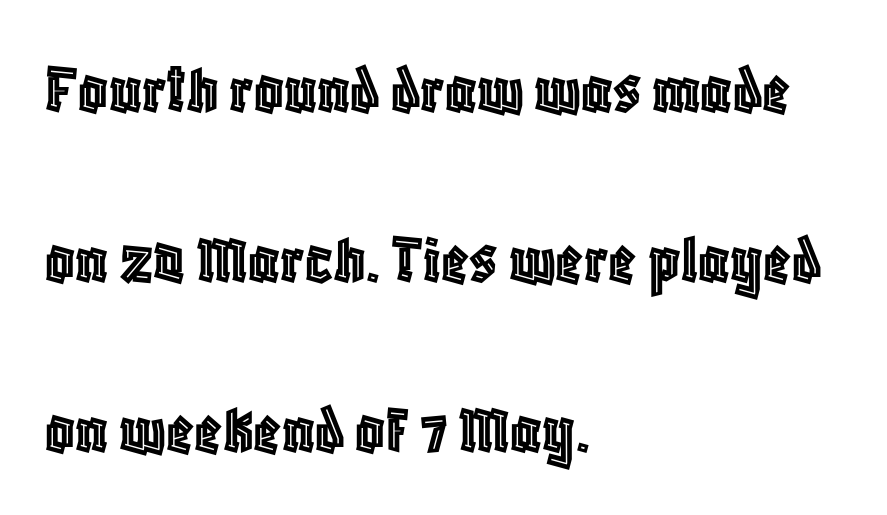
The image shows 72 px condensed type, upright; set left-aligned, loose line spacing (2.36x), normal letter spacing, not underlined; a large x-height.
